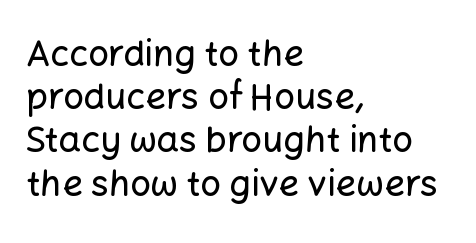
Q: Is the text italic (slanted)? A: No, it is upright.
Q: Is the typeface a serif or a sans-serif typeface? A: Sans-serif.
Q: Is the text underlined? A: No.
Q: How is the paragraph aligned? A: Left-aligned.
Q: Is the spacing between letters normal or unusually wide? A: Normal.
Q: Width (condensed, normal, or wide)? A: Normal.
Q: Stroke contrast? A: Low.
Q: x-height? A: Medium.
Q: Monospaced? A: No.
